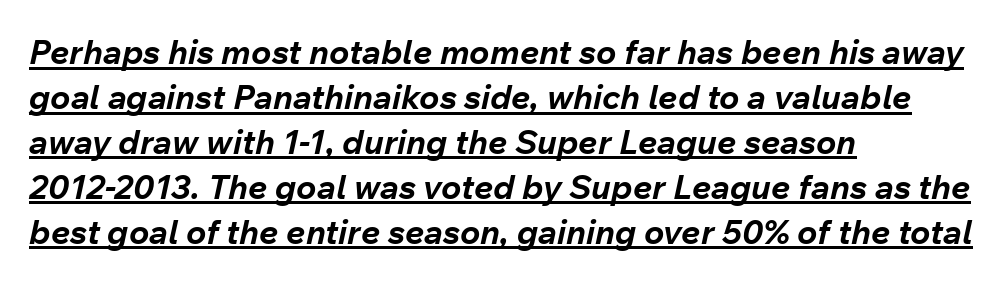
The image shows 34 px bold type, italic (leaning right); set left-aligned, normal line spacing (1.32x), normal letter spacing, underlined; low stroke contrast and a medium x-height.
